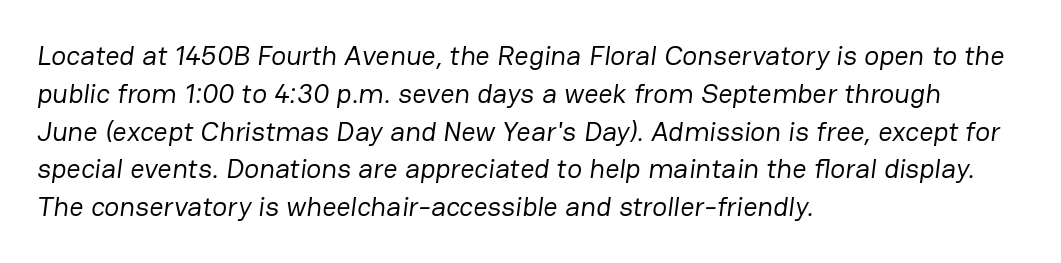
Q: Is the text bold? A: No.
Q: Is the typeface a serif or a sans-serif typeface? A: Sans-serif.
Q: Is the text underlined? A: No.
Q: How is the paragraph aligned? A: Left-aligned.
Q: Is the spacing between letters normal or unusually wide? A: Normal.
Q: Is the spacing between lines tight, normal or loose? A: Normal.
Q: Width (condensed, normal, or wide)? A: Normal.
Q: Stroke contrast? A: Low.
Q: x-height? A: Medium.
Q: Monospaced? A: No.
